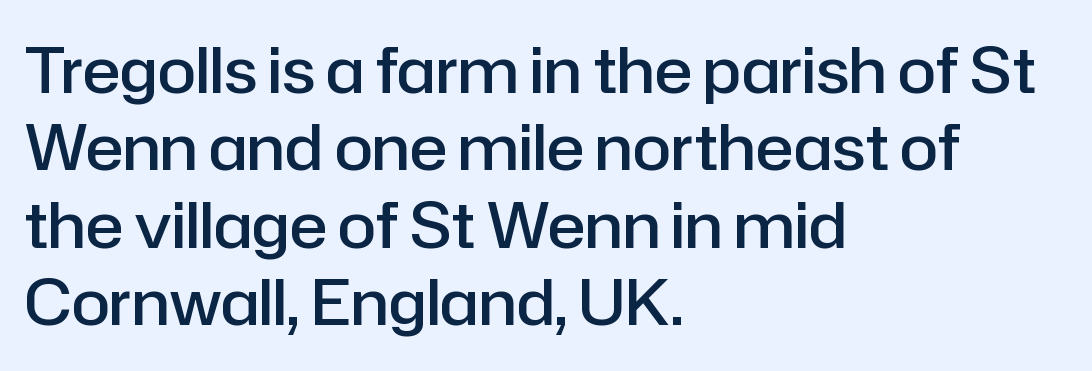
{"serif": "no", "italic": "no", "bold": "semi", "weight": "semibold", "width": "normal", "stroke_contrast": "low", "x_height": "medium", "monospaced": "no", "underline": "no", "align": "left", "line_spacing_ratio": 1.23, "letter_spacing": "normal", "letter_spacing_em": 0.0, "glyph_px": 63}
